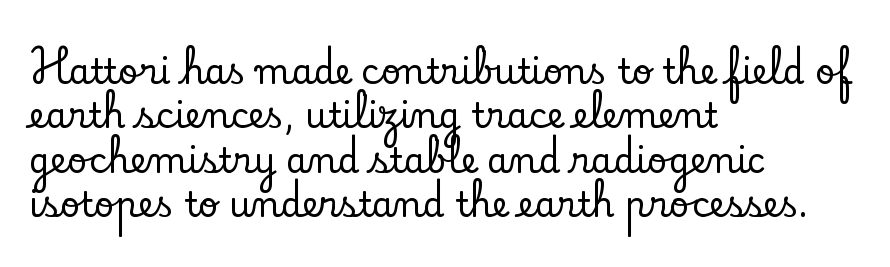
{"serif": "yes", "italic": "no", "width": "normal", "stroke_contrast": "low", "x_height": "small", "monospaced": "no", "underline": "no", "align": "left", "line_spacing": "normal", "line_spacing_ratio": 1.27, "letter_spacing": "normal", "letter_spacing_em": 0.0, "glyph_px": 35}
